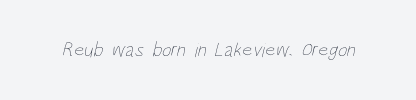
Think standard paragraph weight, or any step lighter than that. Spacing between characters is what you'd get straight out of the box. The space directly below the letters is spotless.
